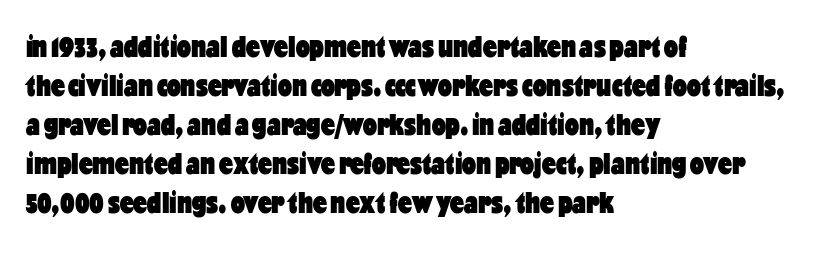
{"serif": "no", "italic": "no", "bold": "yes", "weight": "heavy", "width": "condensed", "stroke_contrast": "low", "x_height": "medium", "monospaced": "no", "underline": "no", "align": "left", "line_spacing": "normal", "line_spacing_ratio": 1.26, "letter_spacing": "normal", "letter_spacing_em": 0.0, "glyph_px": 31}
